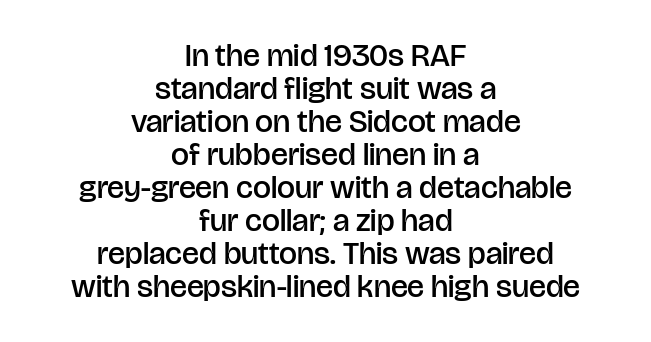
Q: Is the text bold? A: Semi-bold.
Q: Is the text italic (slanted)? A: No, it is upright.
Q: Is the typeface a serif or a sans-serif typeface? A: Sans-serif.
Q: Is the text underlined? A: No.
Q: How is the paragraph aligned? A: Centered.
Q: Is the spacing between letters normal or unusually wide? A: Normal.
Q: Is the spacing between lines tight, normal or loose? A: Tight.
Q: Width (condensed, normal, or wide)? A: Normal.
Q: Stroke contrast? A: Low.
Q: x-height? A: Large.
Q: Monospaced? A: No.
